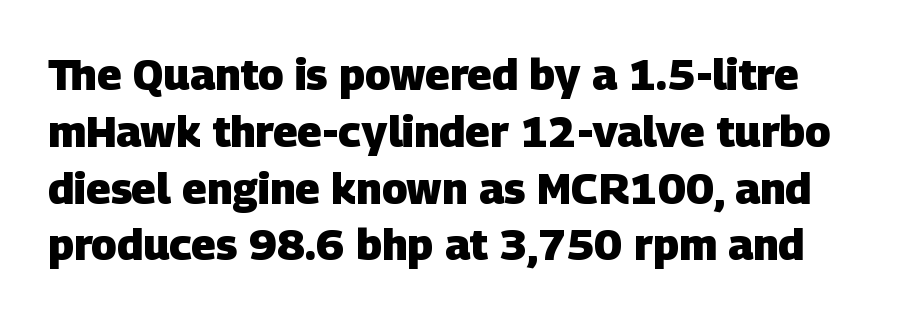
{"serif": "no", "bold": "yes", "weight": "heavy", "width": "normal", "stroke_contrast": "low", "x_height": "large", "monospaced": "no", "underline": "no", "line_spacing": "normal", "line_spacing_ratio": 1.32, "letter_spacing": "normal", "letter_spacing_em": 0.0, "glyph_px": 43}
